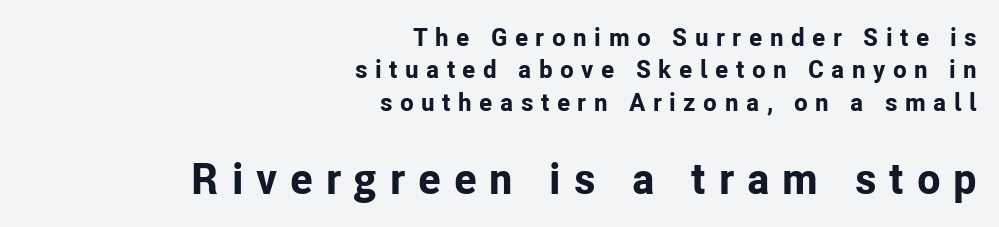
The image shows 43 px bold sans-serif type, upright; set right-aligned, normal line spacing (1.3x), unusually wide letter spacing (+0.3 em), not underlined; the second (bottom) block is 1.72x larger; low stroke contrast and a medium x-height.
